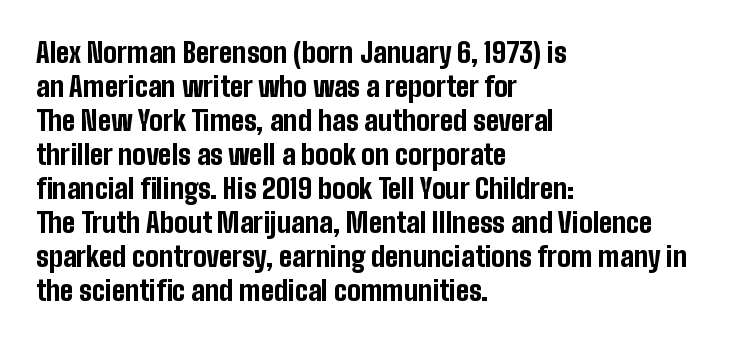
{"italic": "no", "bold": "yes", "underline": "no", "align": "left", "line_spacing": "normal", "line_spacing_ratio": 1.26, "letter_spacing": "normal", "letter_spacing_em": 0.0, "glyph_px": 27}
